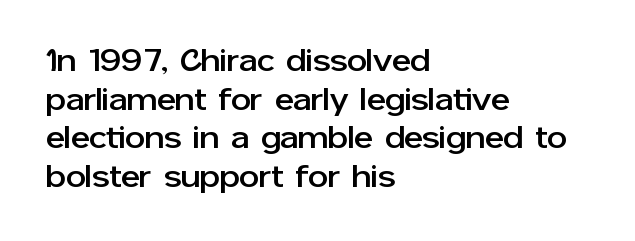
Q: Is the text italic (slanted)? A: No, it is upright.
Q: Is the typeface a serif or a sans-serif typeface? A: Sans-serif.
Q: Is the text underlined? A: No.
Q: How is the paragraph aligned? A: Left-aligned.
Q: Is the spacing between letters normal or unusually wide? A: Normal.
Q: Width (condensed, normal, or wide)? A: Normal.
Q: Stroke contrast? A: Low.
Q: x-height? A: Medium.
Q: Monospaced? A: No.
